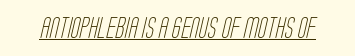
The image shows 21 px text type; set normal letter spacing, underlined.
